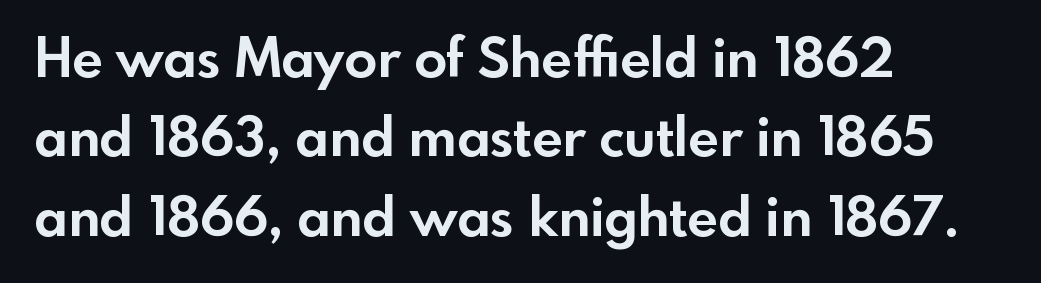
The designer left line spacing at the default. Serif or sans? Sans — the stroke terminals are bare. Typographic density is high because the face is bold. Varying glyph widths throughout — classic text-font behaviour.
